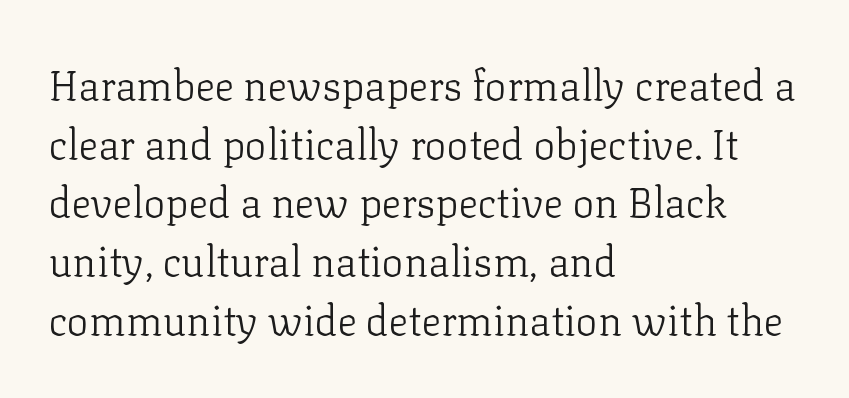
Posture: vertical. The designer left line spacing at the default. This sample uses a serif face. In CSS terms this would be text-align: left.
